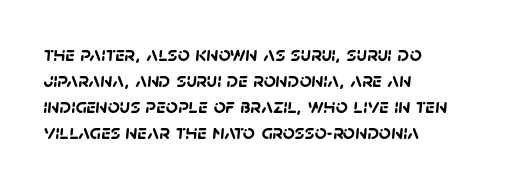
Q: Is the text bold? A: Yes.
Q: Is the text underlined? A: No.
Q: How is the paragraph aligned? A: Left-aligned.
Q: Is the spacing between letters normal or unusually wide? A: Normal.
